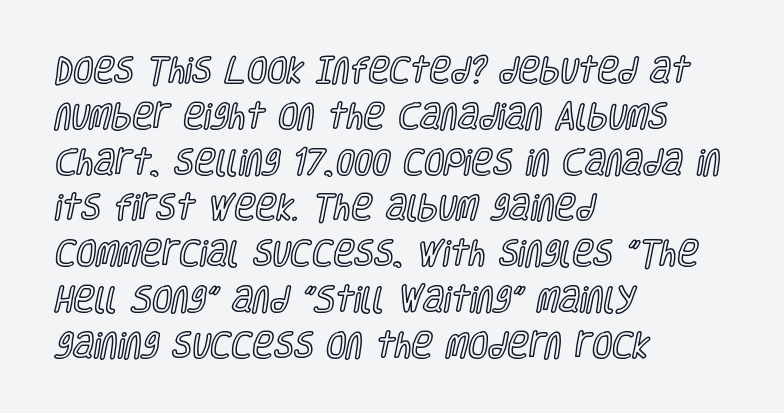
{"width": "condensed", "x_height": "large", "monospaced": "no", "underline": "no", "align": "left", "line_spacing": "normal", "line_spacing_ratio": 1.58, "letter_spacing": "normal", "letter_spacing_em": 0.0, "glyph_px": 29}
